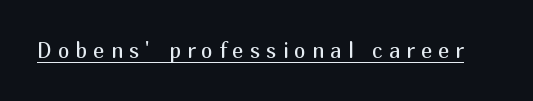
Q: Is the text bold? A: No.
Q: Is the text italic (slanted)? A: No, it is upright.
Q: Is the text underlined? A: Yes.
Q: Is the spacing between letters normal or unusually wide? A: Unusually wide.
